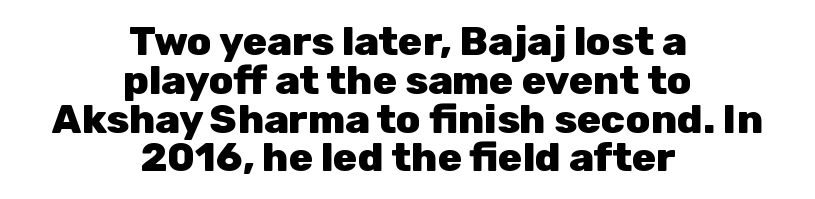
{"serif": "no", "italic": "no", "bold": "yes", "weight": "heavy", "width": "normal", "stroke_contrast": "low", "x_height": "medium", "monospaced": "no", "underline": "no", "align": "center", "line_spacing": "tight", "line_spacing_ratio": 0.97, "letter_spacing": "normal", "letter_spacing_em": 0.0, "glyph_px": 40}
